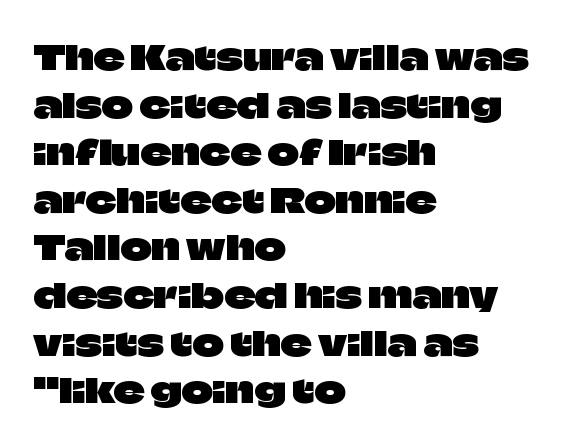
Q: Is the text italic (slanted)? A: No, it is upright.
Q: Is the typeface a serif or a sans-serif typeface? A: Sans-serif.
Q: Is the text underlined? A: No.
Q: How is the paragraph aligned? A: Left-aligned.
Q: Is the spacing between letters normal or unusually wide? A: Normal.
Q: Is the spacing between lines tight, normal or loose? A: Normal.
Q: Width (condensed, normal, or wide)? A: Normal.
Q: Stroke contrast? A: Low.
Q: x-height? A: Large.
Q: Monospaced? A: No.
